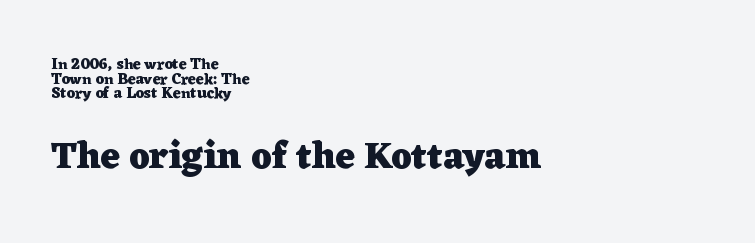
{"serif": "yes", "italic": "no", "bold": "yes", "weight": "heavy", "width": "wide", "stroke_contrast": "low", "x_height": "medium", "monospaced": "no", "underline": "no", "align": "left", "line_spacing": "tight", "line_spacing_ratio": 0.98, "letter_spacing": "normal", "letter_spacing_em": 0.0, "larger_block": "second", "size_ratio": 2.47, "glyph_px": 37}
